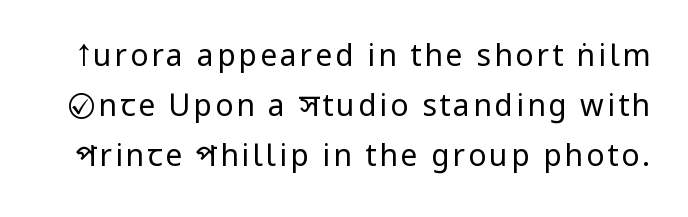
{"serif": "no", "italic": "no", "bold": "no", "weight": "regular", "width": "condensed", "stroke_contrast": "low", "x_height": "large", "monospaced": "no", "underline": "no", "line_spacing": "normal", "line_spacing_ratio": 1.66, "glyph_px": 30}
